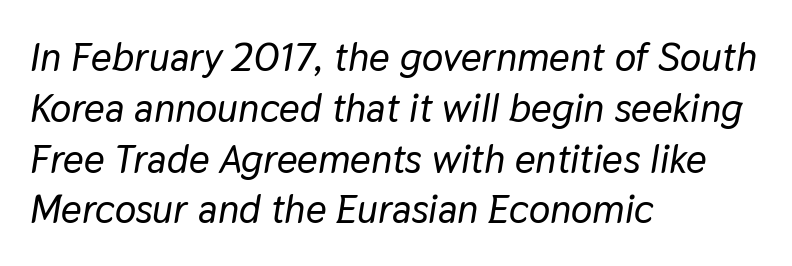
Q: Is the text italic (slanted)? A: Yes, it leans right by about 9 degrees.
Q: Is the text underlined? A: No.
Q: How is the paragraph aligned? A: Left-aligned.
Q: Is the spacing between letters normal or unusually wide? A: Normal.
Q: Is the spacing between lines tight, normal or loose? A: Normal.
Q: Width (condensed, normal, or wide)? A: Normal.
Q: Stroke contrast? A: Low.
Q: x-height? A: Medium.
Q: Monospaced? A: No.
